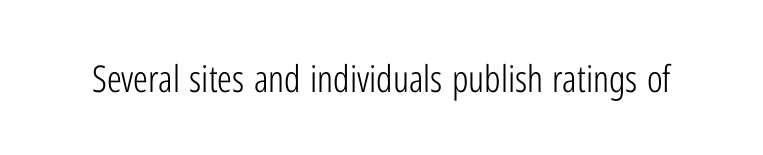
Nobody touched the tracking dial on this one. Tall strokes in this sample are plumb rather than angled. Each letter's strokes conclude bluntly, with no projecting serifs. Varying glyph widths throughout — classic text-font behaviour.
